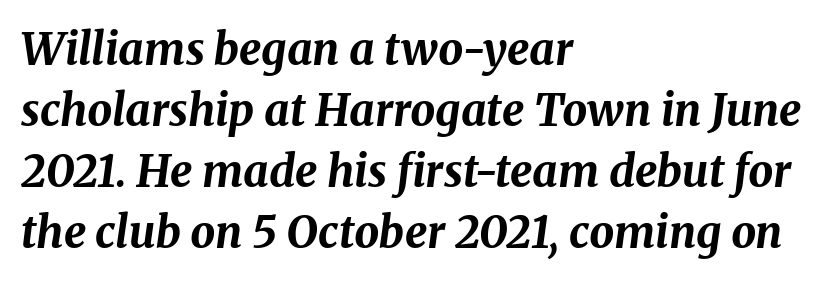
Look at the stroke-to-counter ratio: heavy, a bold. Tracking here is standard; glyphs follow each other at the usual distance. Is this a fixed-width face? No — the glyphs have proportional, varying widths. Each row of text sits above clean, open space.
